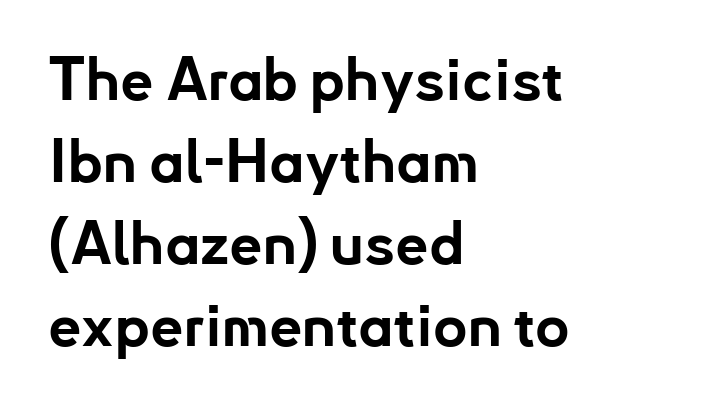
{"serif": "no", "italic": "no", "bold": "yes", "weight": "bold", "width": "normal", "stroke_contrast": "low", "x_height": "small", "monospaced": "no", "underline": "no", "align": "left", "line_spacing": "normal", "line_spacing_ratio": 1.39, "letter_spacing": "normal", "letter_spacing_em": 0.0, "glyph_px": 59}
